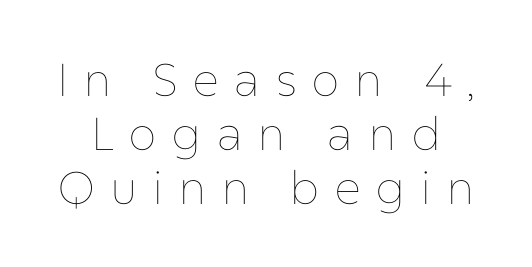
The image shows 46 px thin type, upright; set line spacing 1.17x, unusually wide letter spacing (+0.31 em), not underlined; low stroke contrast and a medium x-height.
